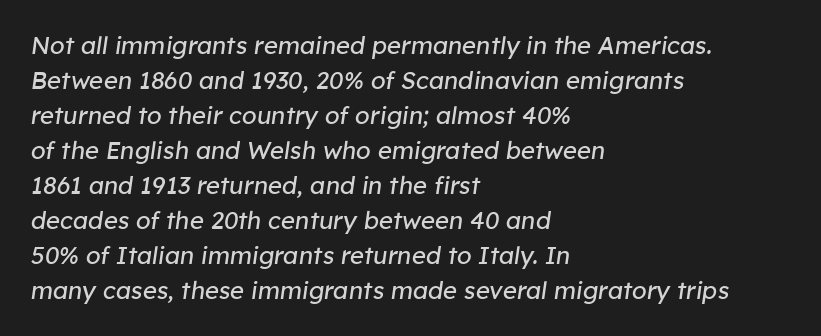
{"italic": "yes", "lean": "right", "slant_degrees": 8, "bold": "no", "underline": "no", "align": "left", "line_spacing": "normal", "line_spacing_ratio": 1.46, "letter_spacing": "normal", "letter_spacing_em": 0.0, "glyph_px": 24}
